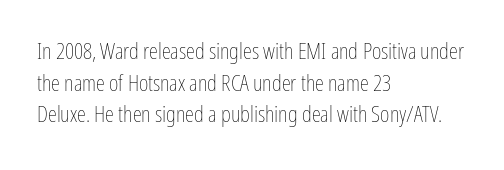
A roman cut, with each character standing at attention. Line spacing here is normal. The text block is weighted toward the left margin, trailing off unevenly rightward. Lines of text with bare space underneath. Nothing unusual about the tracking: characters are spaced as the font intends. A quiet, ordinary-to-light weight characterises the typeface.
